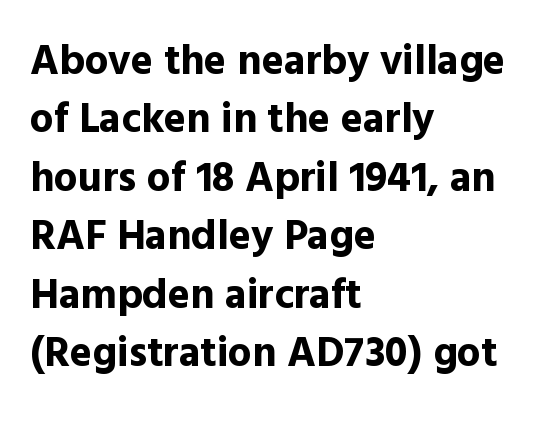
The image shows 42 px bold sans-serif type, upright; set left-aligned, normal line spacing (1.39x), normal letter spacing, not underlined; a medium x-height.
